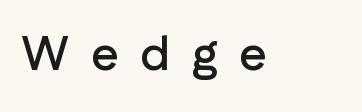
{"serif": "no", "italic": "no", "width": "normal", "stroke_contrast": "low", "x_height": "medium", "monospaced": "no", "underline": "no", "letter_spacing": "wide", "letter_spacing_em": 0.44, "glyph_px": 49}
